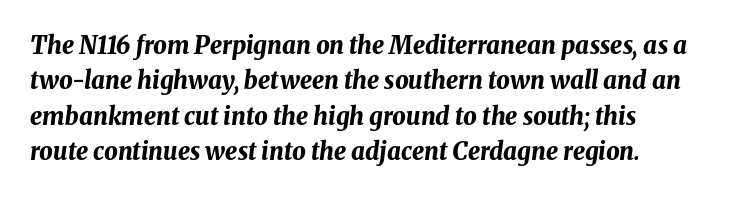
{"italic": "yes", "lean": "right", "slant_degrees": 8, "bold": "yes", "underline": "no", "align": "left", "line_spacing": "normal", "line_spacing_ratio": 1.47, "letter_spacing": "normal", "letter_spacing_em": 0.0, "glyph_px": 24}
